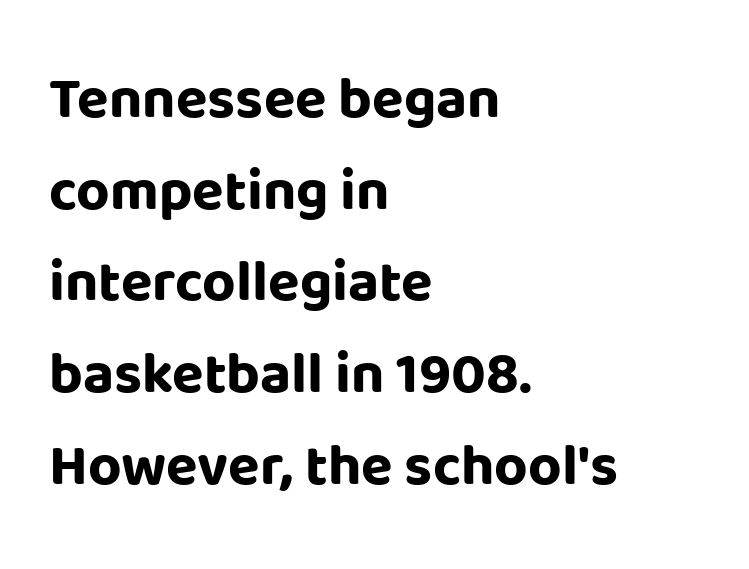
{"serif": "no", "italic": "no", "bold": "yes", "weight": "bold", "width": "normal", "stroke_contrast": "low", "x_height": "large", "monospaced": "no", "underline": "no", "align": "left", "line_spacing": "normal", "line_spacing_ratio": 1.58, "letter_spacing": "normal", "letter_spacing_em": 0.0, "glyph_px": 58}
